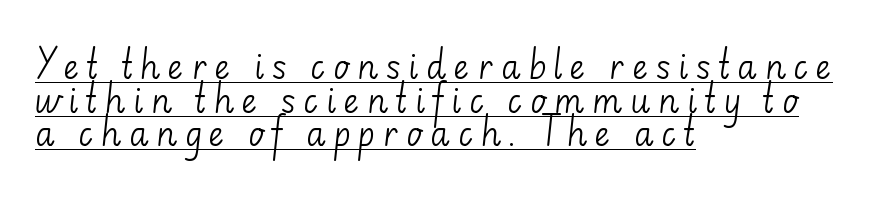
The image shows 33 px light sans-serif type; set left-aligned, tight line spacing (1.02x), unusually wide letter spacing (+0.22 em), underlined; low stroke contrast and a small x-height.
